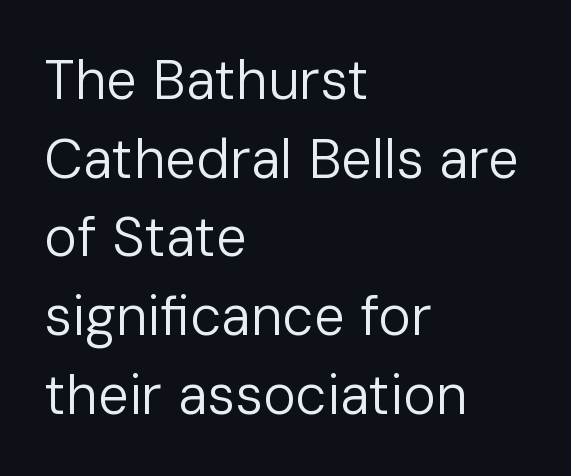
The image shows 55 px regular-weight sans-serif type, upright; set left-aligned, normal line spacing (1.43x), normal letter spacing, not underlined; low stroke contrast and a medium x-height.
